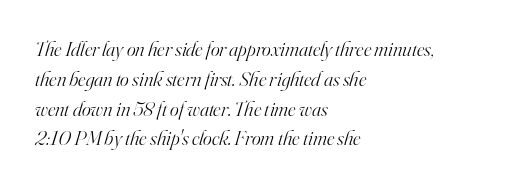
{"italic": "yes", "lean": "right", "slant_degrees": 16, "bold": "no", "underline": "no", "align": "left", "line_spacing": "normal", "line_spacing_ratio": 1.42, "letter_spacing": "normal", "letter_spacing_em": 0.0, "glyph_px": 21}
